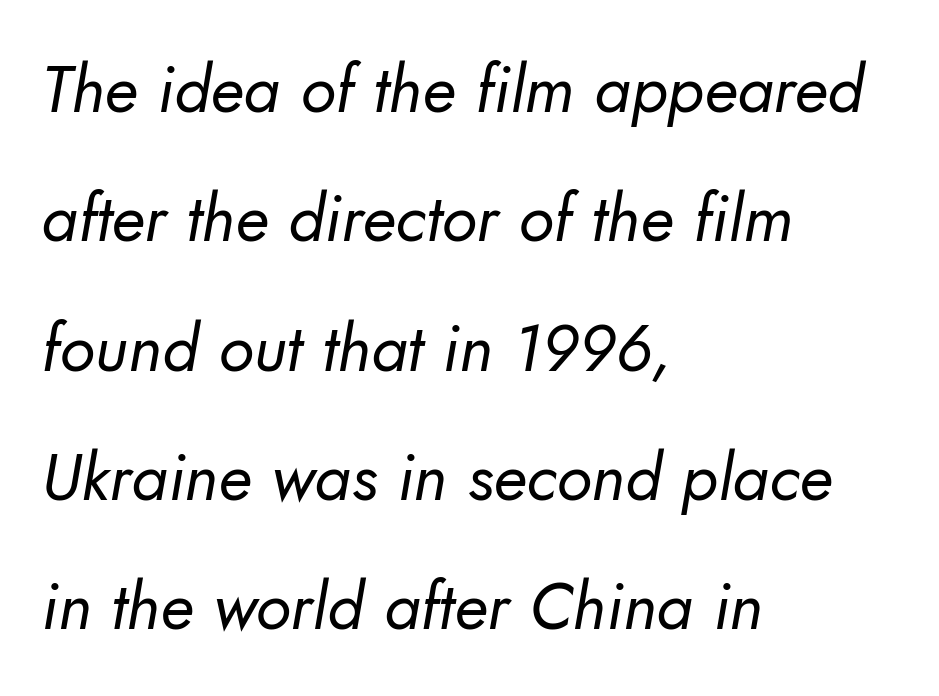
{"serif": "no", "bold": "no", "weight": "regular", "width": "normal", "stroke_contrast": "low", "x_height": "small", "monospaced": "no", "underline": "no", "align": "left", "line_spacing": "loose", "line_spacing_ratio": 1.96, "letter_spacing": "normal", "letter_spacing_em": 0.0, "glyph_px": 66}
